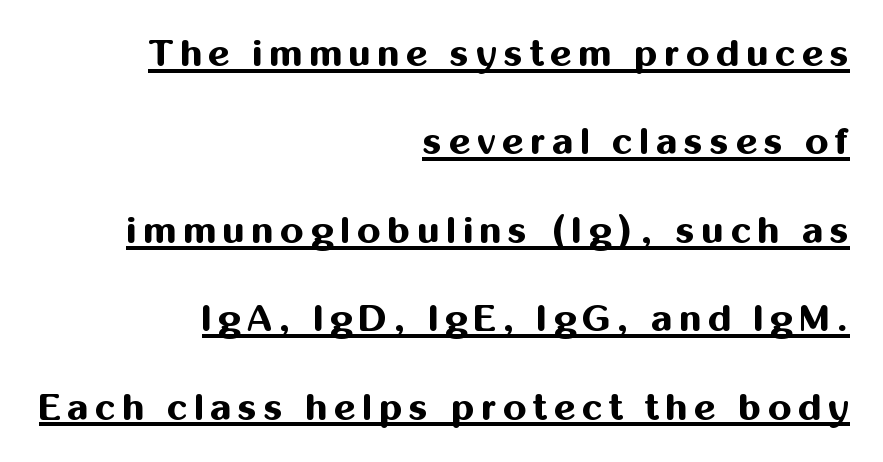
The image shows 37 px bold sans-serif type, upright; set right-aligned, loose line spacing (2.39x), underlined; medium stroke contrast and a medium x-height.
